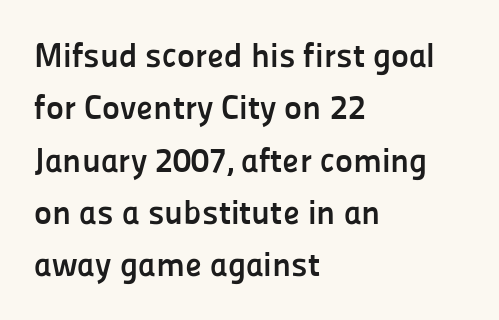
{"serif": "no", "italic": "no", "bold": "yes", "weight": "semibold", "width": "normal", "stroke_contrast": "low", "x_height": "medium", "monospaced": "no", "underline": "no", "align": "left", "line_spacing": "normal", "line_spacing_ratio": 1.54, "letter_spacing": "normal", "letter_spacing_em": 0.0, "glyph_px": 34}
